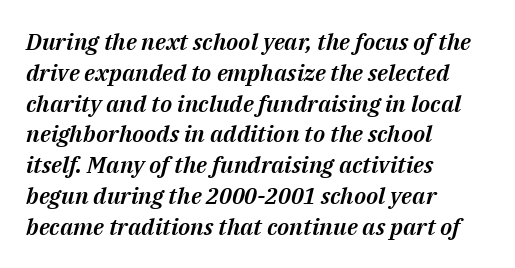
Q: Is the text italic (slanted)? A: Yes, it leans right by about 14 degrees.
Q: Is the text underlined? A: No.
Q: How is the paragraph aligned? A: Left-aligned.
Q: Is the spacing between letters normal or unusually wide? A: Normal.
Q: Is the spacing between lines tight, normal or loose? A: Normal.
